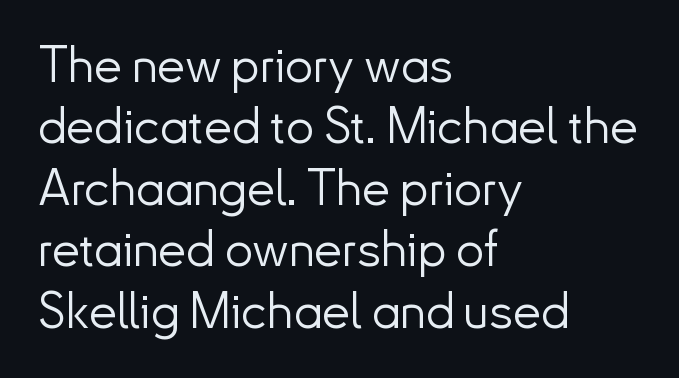
The rendering anchors every line to the left-hand side. Compared with typical body copy, the letter spacing here is the same. Proportional: the letters do not fall into vertical columns. Stroke mass is kept to a normal reading level or below. Italic? Not at all — the glyphs are vertical. Has an underline been added? It has not.
